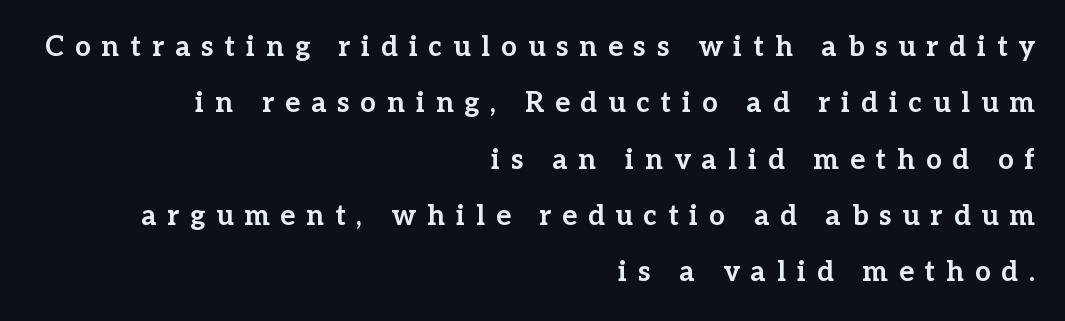
The image shows 28 px bold serif type, upright; set right-aligned, loose line spacing (2.01x), unusually wide letter spacing (+0.39 em), not underlined; low stroke contrast and a medium x-height.
